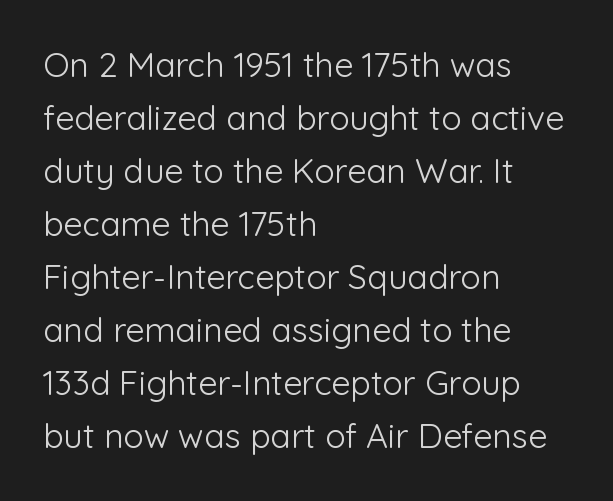
The rendering uses a moderate line-height, typical for paragraphs. Typeset ragged right — the left edge is the straight one. Designer's note — italics off, roman on. A light-to-regular cut is what we see here. The face used here is proportionally spaced, like ordinary book or web type. To sum up the face: it is a sans, with no serifs.
